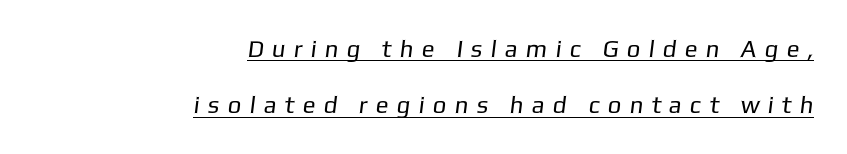
Q: Is the text bold? A: No.
Q: Is the text underlined? A: Yes.
Q: How is the paragraph aligned? A: Right-aligned.
Q: Is the spacing between letters normal or unusually wide? A: Unusually wide.
Q: Is the spacing between lines tight, normal or loose? A: Loose.
